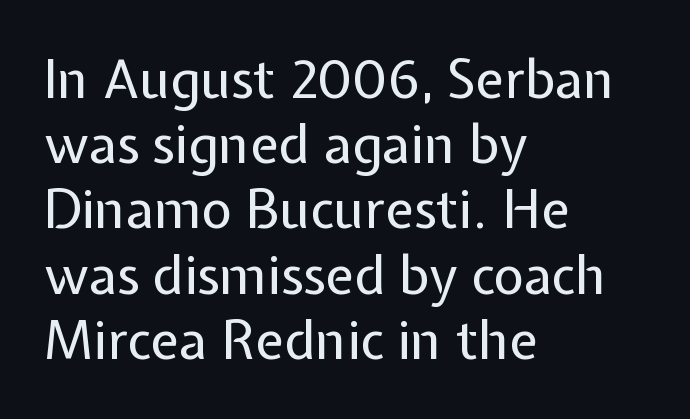
{"serif": "no", "italic": "no", "bold": "no", "weight": "regular", "width": "normal", "stroke_contrast": "low", "x_height": "medium", "monospaced": "no", "underline": "no", "align": "left", "line_spacing_ratio": 1.23, "letter_spacing": "normal", "letter_spacing_em": 0.0, "glyph_px": 53}
